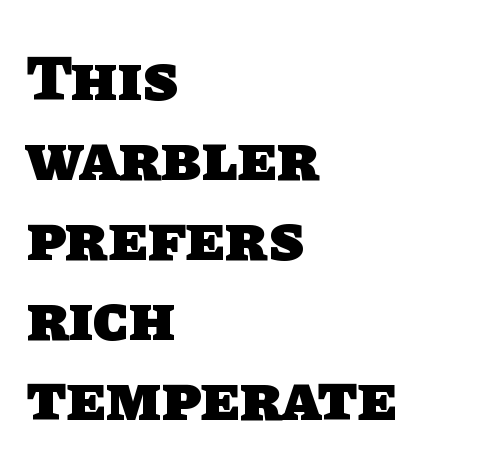
The image shows 65 px heavy sans-serif type; set left-aligned, line spacing 1.23x, normal letter spacing, not underlined; low stroke contrast and a large x-height.
